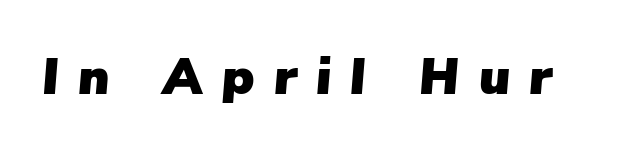
The image shows 51 px text type, italic (leaning right); set unusually wide letter spacing (+0.38 em), not underlined; low stroke contrast and a medium x-height.
